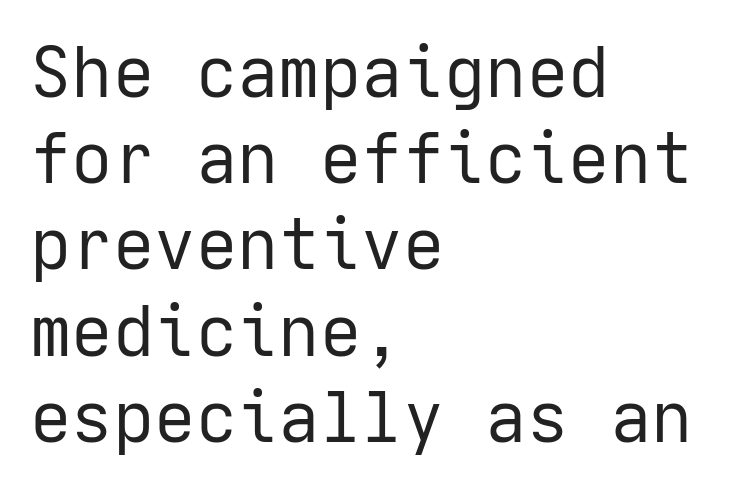
Q: Is the text bold? A: No.
Q: Is the text italic (slanted)? A: No, it is upright.
Q: Is the typeface a serif or a sans-serif typeface? A: Sans-serif.
Q: Is the text underlined? A: No.
Q: How is the paragraph aligned? A: Left-aligned.
Q: Is the spacing between letters normal or unusually wide? A: Normal.
Q: Is the spacing between lines tight, normal or loose? A: Normal.
Q: Width (condensed, normal, or wide)? A: Normal.
Q: Stroke contrast? A: Low.
Q: x-height? A: Medium.
